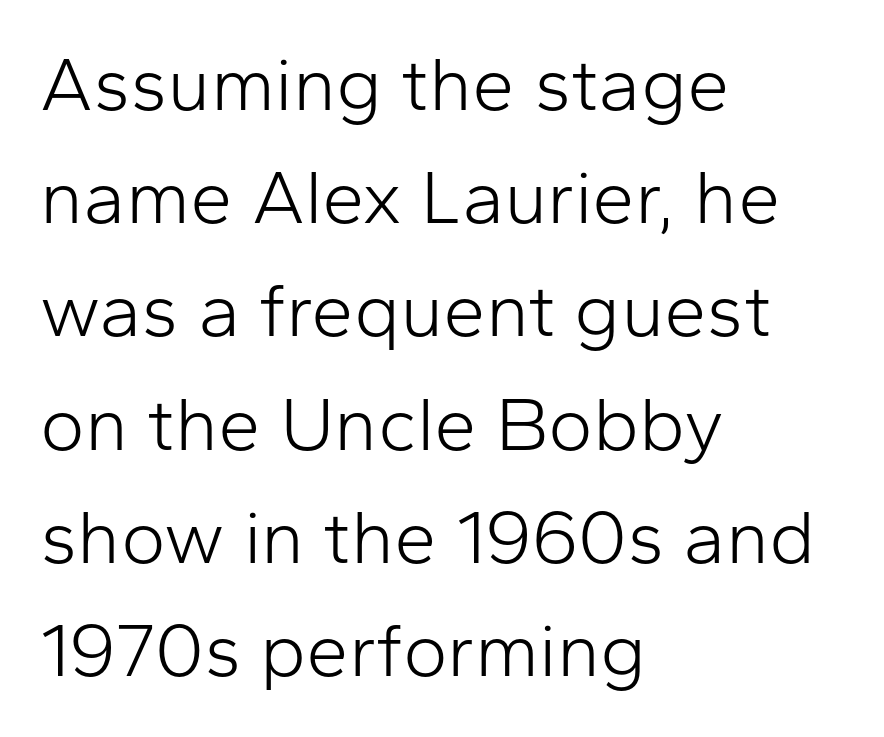
The rendering uses natural spacing where letterforms have individual widths. The setting favours the left margin, as ordinary paragraphs usually do. Quick note: underline off. It's the straight-up-and-down kind of type. Tracking here is standard; glyphs follow each other at the usual distance.
